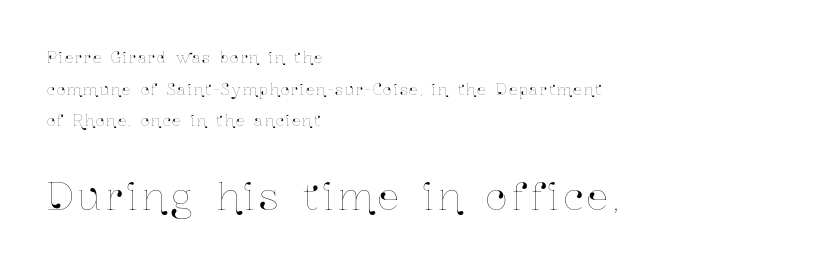
Q: Is the text italic (slanted)? A: No, it is upright.
Q: Is the text underlined? A: No.
Q: How is the paragraph aligned? A: Left-aligned.
Q: Is the spacing between lines tight, normal or loose? A: Loose.
Q: Which block of text is set in a larger size, the first (top) or the second (bottom)? A: The second (bottom) one.
Q: Width (condensed, normal, or wide)? A: Condensed.
Q: Stroke contrast? A: Low.
Q: x-height? A: Medium.
Q: Monospaced? A: No.
